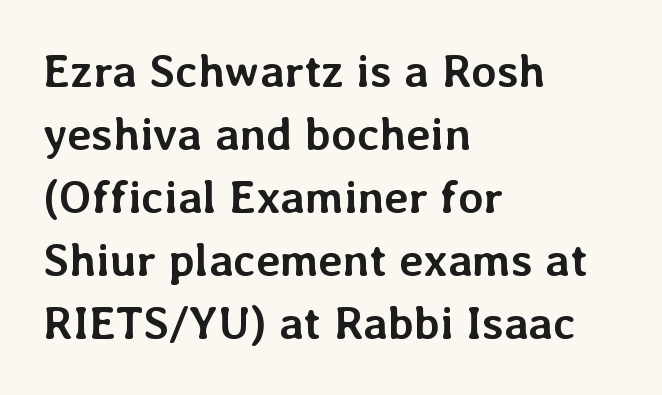
{"italic": "no", "bold": "yes", "weight": "semibold", "width": "normal", "stroke_contrast": "low", "x_height": "medium", "monospaced": "no", "underline": "no", "align": "left", "line_spacing": "normal", "line_spacing_ratio": 1.37, "letter_spacing": "normal", "letter_spacing_em": 0.0, "glyph_px": 46}
